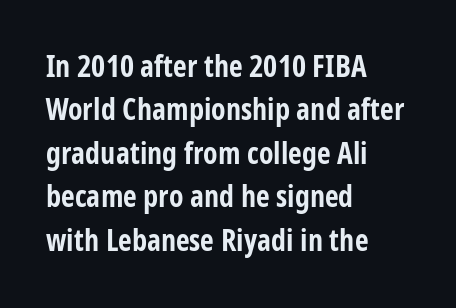
This sample keeps an unexceptional amount of space between lines. Spacing verdict: proportional, widths tailored to each character. In terms of weight, the rendering is a true, heavy bold. This sample uses a sans-serif face. Caption: multi-line text, flush left, ragged right. Letter spacing: default.
